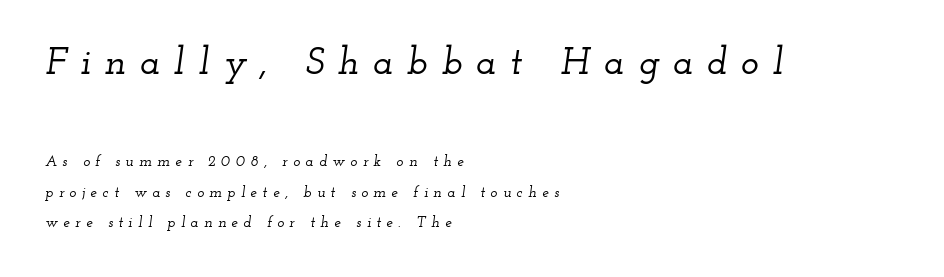
Q: Is the text italic (slanted)? A: Yes, it leans right by about 12 degrees.
Q: Is the typeface a serif or a sans-serif typeface? A: Serif.
Q: Is the text underlined? A: No.
Q: How is the paragraph aligned? A: Left-aligned.
Q: Is the spacing between letters normal or unusually wide? A: Unusually wide.
Q: Is the spacing between lines tight, normal or loose? A: Loose.
Q: Which block of text is set in a larger size, the first (top) or the second (bottom)? A: The first (top) one.
Q: Width (condensed, normal, or wide)? A: Wide.
Q: Stroke contrast? A: Low.
Q: x-height? A: Small.
Q: Monospaced? A: No.
